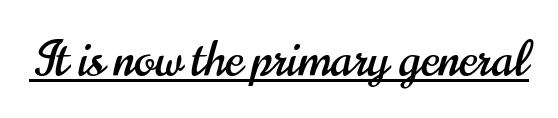
Q: Is the text italic (slanted)? A: Yes.
Q: Is the typeface a serif or a sans-serif typeface? A: Sans-serif.
Q: Is the text underlined? A: Yes.
Q: Is the spacing between letters normal or unusually wide? A: Normal.
Q: Width (condensed, normal, or wide)? A: Condensed.
Q: Stroke contrast? A: High.
Q: x-height? A: Small.
Q: Monospaced? A: No.
